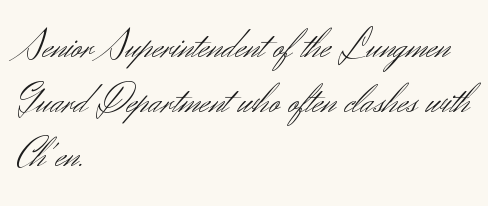
{"serif": "no", "bold": "no", "weight": "light", "width": "normal", "stroke_contrast": "medium", "x_height": "small", "monospaced": "no", "underline": "no", "align": "left", "line_spacing": "normal", "line_spacing_ratio": 1.3, "letter_spacing": "normal", "letter_spacing_em": 0.0, "glyph_px": 42}
